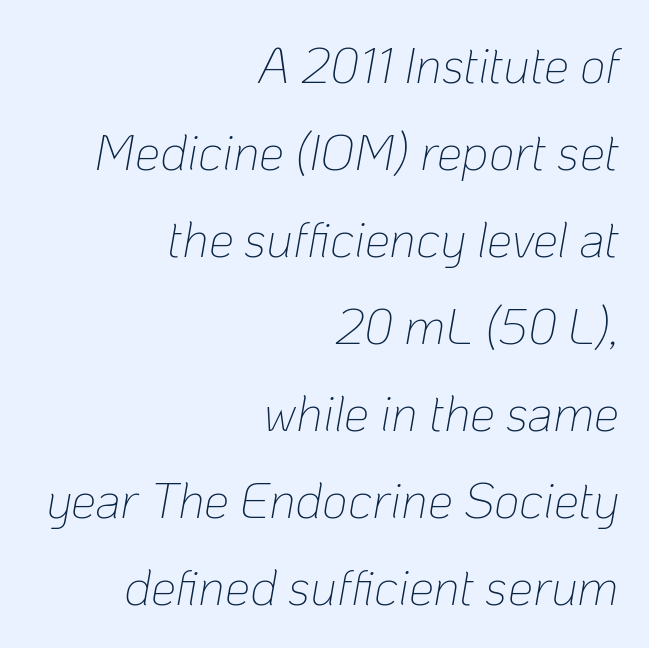
The image shows 50 px thin type, italic (leaning right); set right-aligned, line spacing 1.74x, normal letter spacing, not underlined; low stroke contrast and a medium x-height.
